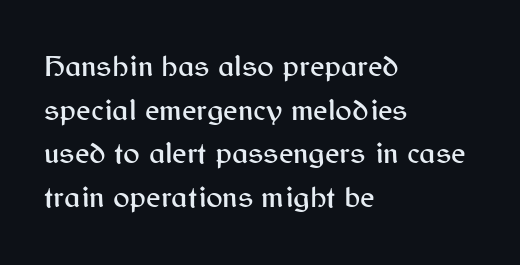
{"serif": "no", "italic": "no", "width": "normal", "stroke_contrast": "medium", "x_height": "medium", "monospaced": "no", "underline": "no", "align": "left", "line_spacing": "normal", "line_spacing_ratio": 1.41, "letter_spacing": "normal", "letter_spacing_em": 0.0, "glyph_px": 31}
